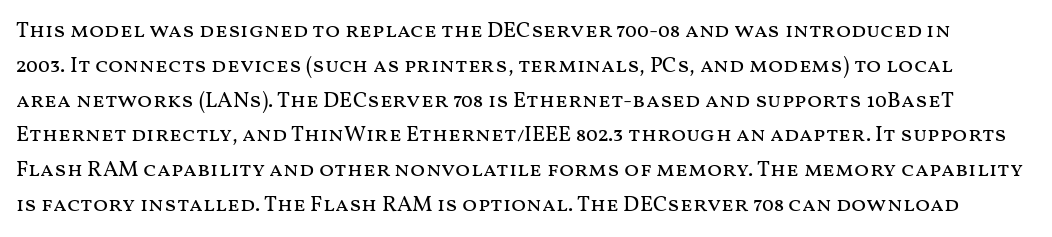
Q: Is the text bold? A: No.
Q: Is the text italic (slanted)? A: No, it is upright.
Q: Is the text underlined? A: No.
Q: Is the spacing between letters normal or unusually wide? A: Normal.
Q: Is the spacing between lines tight, normal or loose? A: Normal.
